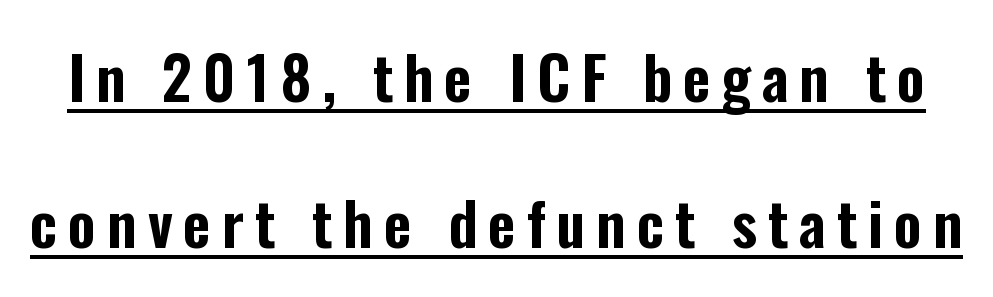
Here the designer chose a conventional face with non-uniform glyph widths. Is this a sans? Yes — the strokes have no serifs. Posture: straight, roman, zero tilt. Has an underline been added? It has. Leading: increased.
